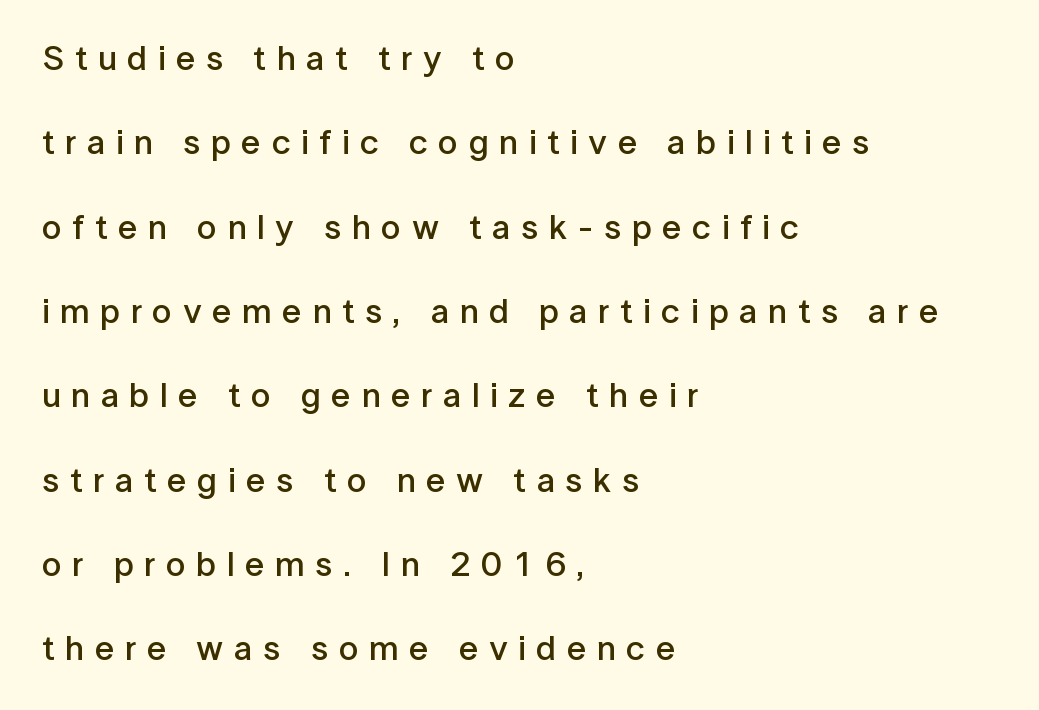
Q: Is the text bold? A: Semi-bold.
Q: Is the text italic (slanted)? A: No, it is upright.
Q: Is the typeface a serif or a sans-serif typeface? A: Sans-serif.
Q: Is the text underlined? A: No.
Q: How is the paragraph aligned? A: Left-aligned.
Q: Is the spacing between letters normal or unusually wide? A: Unusually wide.
Q: Is the spacing between lines tight, normal or loose? A: Loose.
Q: Width (condensed, normal, or wide)? A: Normal.
Q: Stroke contrast? A: Low.
Q: x-height? A: Medium.
Q: Monospaced? A: No.
